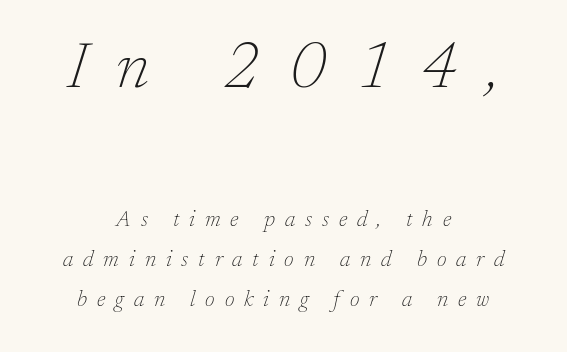
Looking at the ascenders, they clearly lean. What stands out about the letter spacing? Its width — letters are far apart. The setting favours the middle, as headings and verse often do. Summary of weight: not heavy and not bold.
